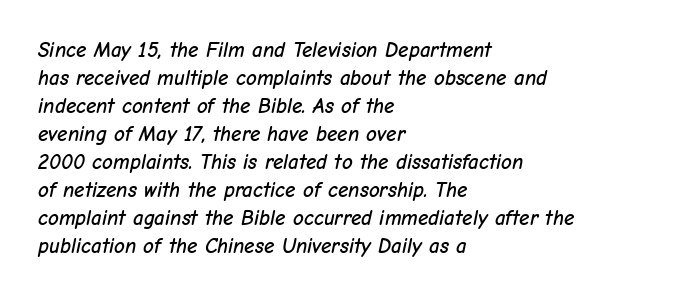
Honestly, the row spacing looks completely unremarkable. Decoration check: the copy has no underline. All the whitespace from short lines collects on the right. Style check: oblique. Standard letterfit; no display-style spreading of the glyphs.
